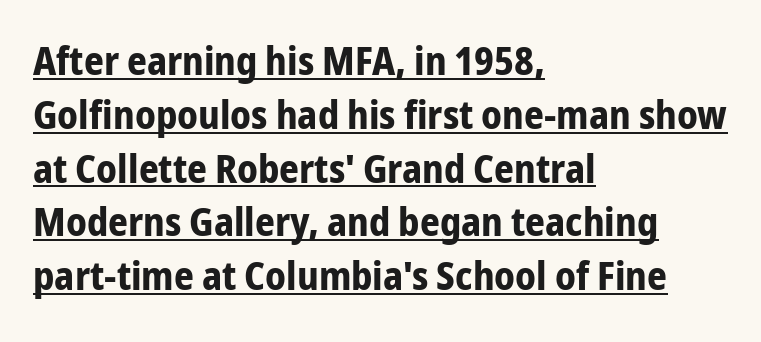
The typesetting leans heavy: a genuine bold. Tracking here is standard; glyphs follow each other at the usual distance. Vertical spacing — default. Letterform terminals end flat and unadorned throughout the passage. This sample carries an underscore along the baseline area. Character widths vary here, with narrow letters taking less room than wide ones.
